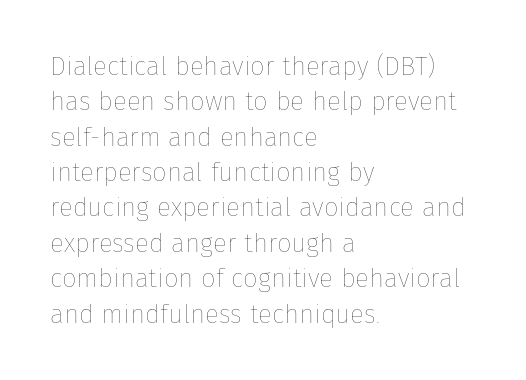
Vertically, the passage feels balanced, rows spaced as you'd expect. No italicization has been applied; the sample stays upright. A bare baseline throughout the passage. Think standard paragraph weight, or any step lighter than that.
